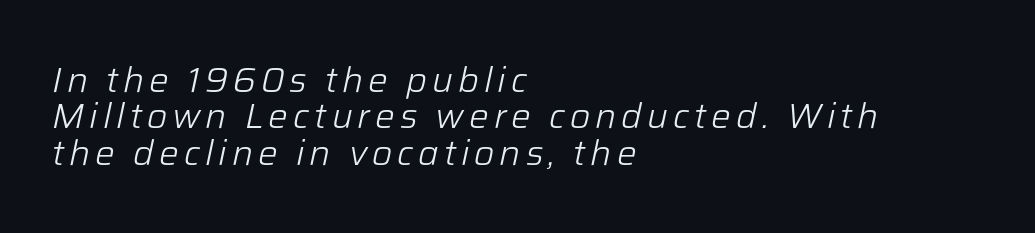
Slant detected: the letters are inclined. The words here are not underlined. These lines are rendered in a variable-pitch font. Horizontal bands of white between lines are thin slivers. Is the stroke heavy? The answer is a plain regular-or-lighter.
